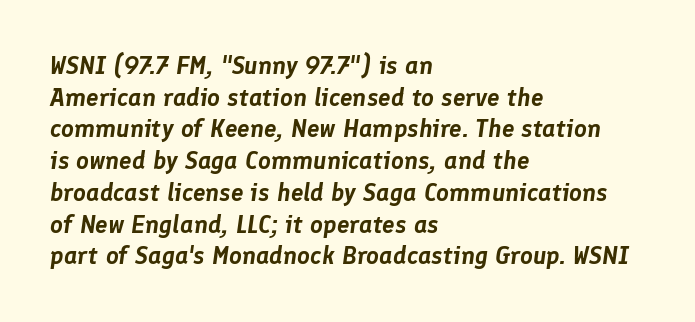
Q: Is the text italic (slanted)? A: Yes, it leans right by about 8 degrees.
Q: Is the text underlined? A: No.
Q: How is the paragraph aligned? A: Left-aligned.
Q: Is the spacing between letters normal or unusually wide? A: Normal.
Q: Is the spacing between lines tight, normal or loose? A: Normal.
